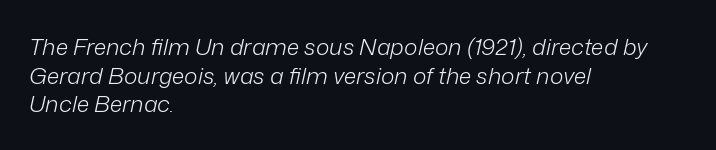
The image shows 23 px text type, italic (leaning right); set left-aligned, line spacing 1.24x, normal letter spacing, not underlined.
